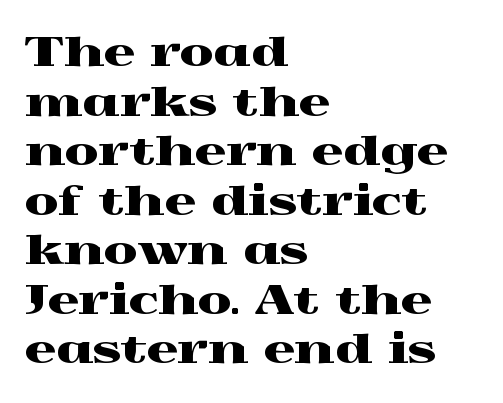
Font category for this specimen: serif. Varying glyph widths throughout — classic text-font behaviour. Lines of text with bare space underneath. These lines were composed using upright roman letters.
